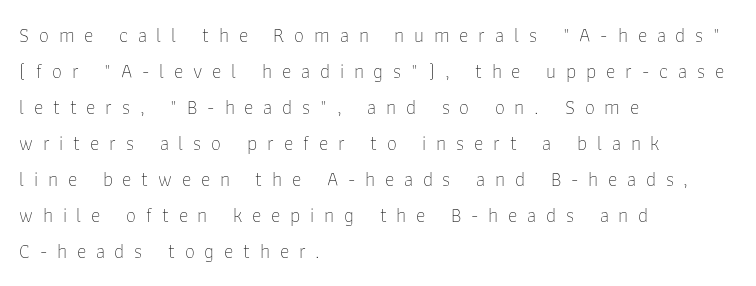
Honestly, the letter spacing is so wide it's the main thing you notice. The cut favours lightness, reaching ordinary text weight at its darkest. Nobody drew a line under any word here. One-word summary of the alignment: left. Posture: vertical.
